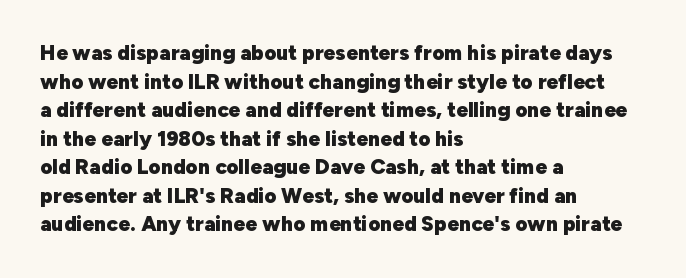
{"italic": "no", "bold": "yes", "underline": "no", "align": "left", "line_spacing": "normal", "line_spacing_ratio": 1.36, "letter_spacing": "normal", "letter_spacing_em": 0.0, "glyph_px": 21}
